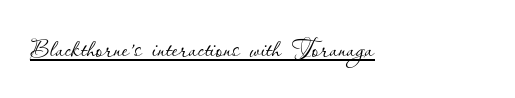
Q: Is the text bold? A: No.
Q: Is the text italic (slanted)? A: Yes.
Q: Is the text underlined? A: Yes.
Q: Is the spacing between letters normal or unusually wide? A: Normal.
Q: Width (condensed, normal, or wide)? A: Normal.
Q: Stroke contrast? A: Low.
Q: x-height? A: Small.
Q: Monospaced? A: No.
